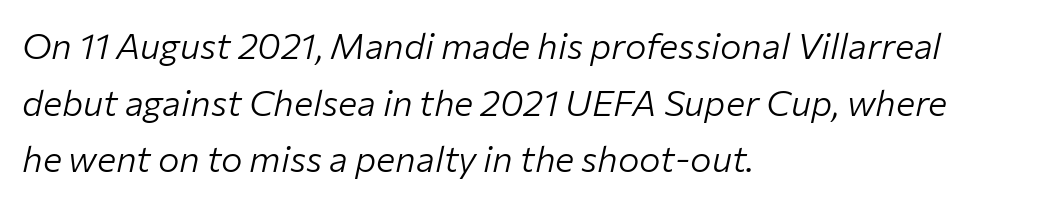
Q: Is the text bold? A: No.
Q: Is the text italic (slanted)? A: Yes, it leans right by about 12 degrees.
Q: Is the text underlined? A: No.
Q: How is the paragraph aligned? A: Left-aligned.
Q: Is the spacing between letters normal or unusually wide? A: Normal.
Q: Is the spacing between lines tight, normal or loose? A: Normal.
Q: Width (condensed, normal, or wide)? A: Normal.
Q: Stroke contrast? A: Low.
Q: x-height? A: Medium.
Q: Monospaced? A: No.
